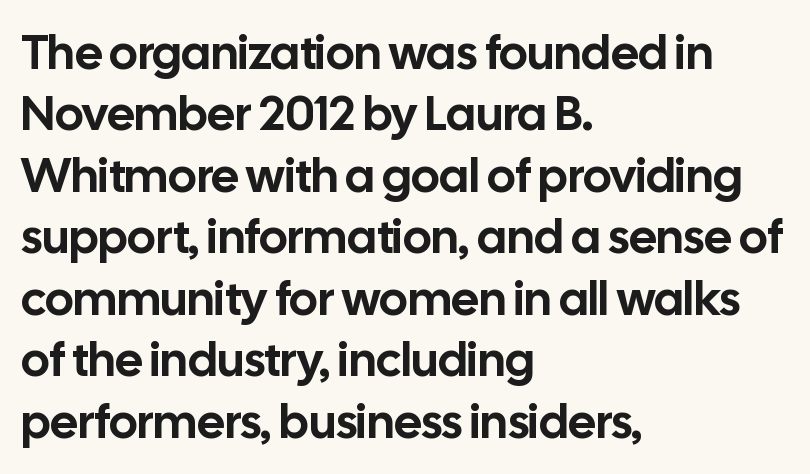
The image shows 48 px sans-serif type, upright; set left-aligned, normal line spacing (1.28x), normal letter spacing, not underlined; low stroke contrast and a medium x-height.
